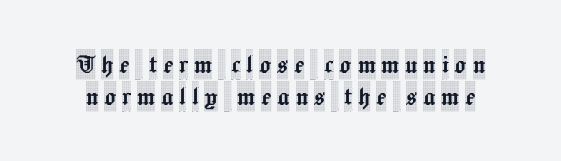
Leading: reduced. The letters carry serifs — small finishing strokes at the ends of their stems. This is roman type, the default non-slanted kind. Character widths vary here, with narrow letters taking less room than wide ones. Beneath every word, the page is bare.
